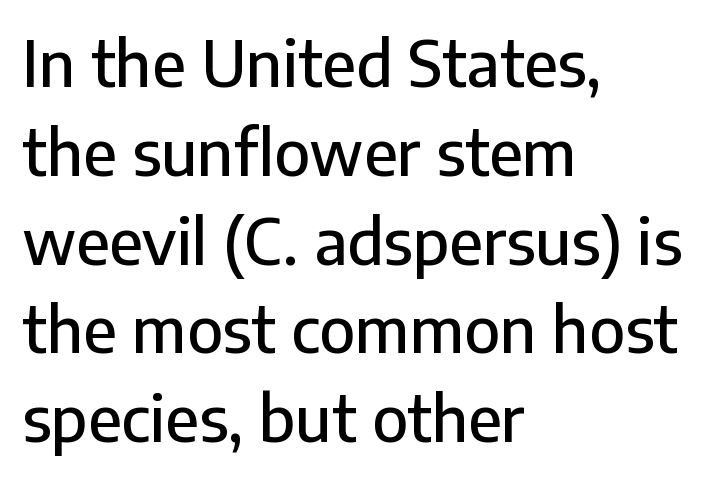
Note: no serifs on the glyphs. This sample has the flowing, uneven cadence of proportional lettering. A normal amount of white space separates one row of letters from the next. This is the regular roman posture of the typeface. A bare baseline throughout the passage.
